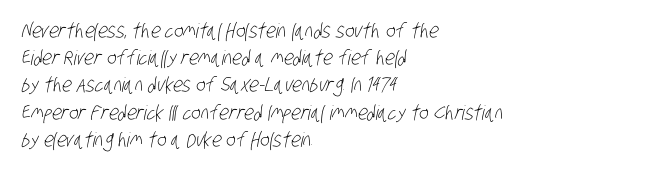
{"bold": "no", "underline": "no", "align": "left", "line_spacing": "normal", "line_spacing_ratio": 1.36, "letter_spacing": "normal", "letter_spacing_em": 0.0, "glyph_px": 20}
